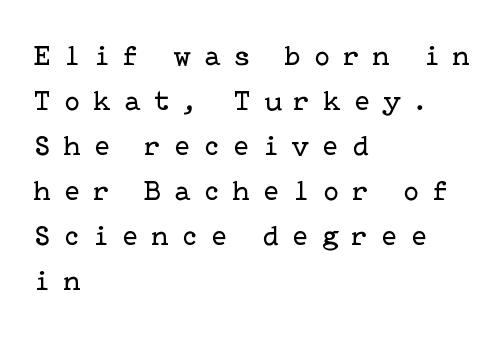
Q: Is the text bold? A: No.
Q: Is the text italic (slanted)? A: No, it is upright.
Q: Is the typeface a serif or a sans-serif typeface? A: Serif.
Q: Is the text underlined? A: No.
Q: How is the paragraph aligned? A: Left-aligned.
Q: Is the spacing between letters normal or unusually wide? A: Unusually wide.
Q: Is the spacing between lines tight, normal or loose? A: Normal.
Q: Width (condensed, normal, or wide)? A: Normal.
Q: Stroke contrast? A: Low.
Q: x-height? A: Medium.
